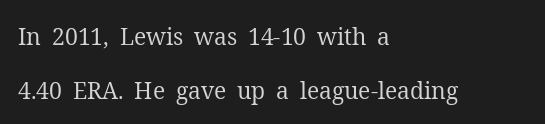
Q: Is the text bold? A: No.
Q: Is the text italic (slanted)? A: No, it is upright.
Q: Is the text underlined? A: No.
Q: How is the paragraph aligned? A: Left-aligned.
Q: Is the spacing between letters normal or unusually wide? A: Normal.
Q: Is the spacing between lines tight, normal or loose? A: Loose.
